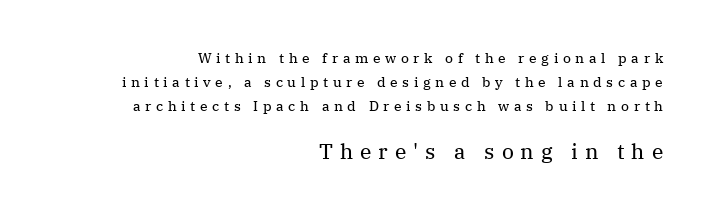
The line texture is sparse and dotted thanks to wide tracking. Only glyphs here, with clear space below each row. Horizontal alignment here is rightward, an uncommon choice for prose. You can tell it's not italic because the verticals are truly vertical.
